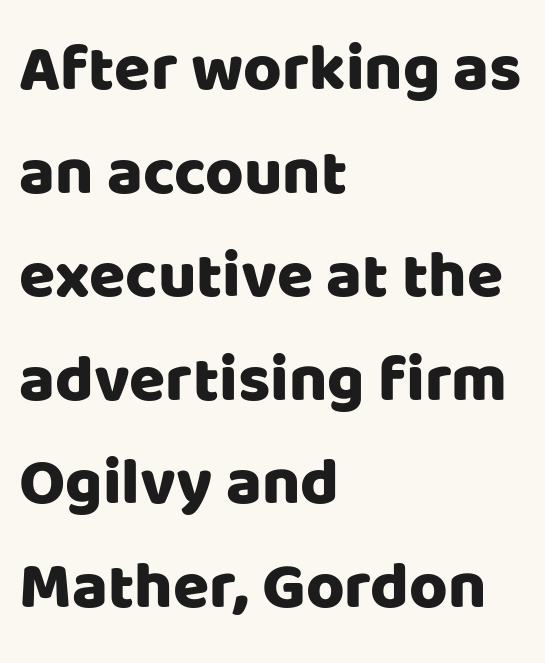
The paragraph shown leans on its left margin. Here the designer chose a conventional face with non-uniform glyph widths. The glyphs in this specimen are sans serif. The gap between lines stays unmarked. No italicization has been applied; the sample stays upright.
